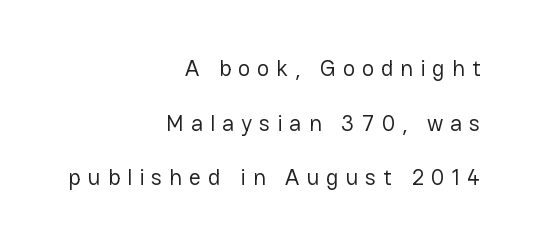
Q: Is the text bold? A: No.
Q: Is the text italic (slanted)? A: No, it is upright.
Q: Is the text underlined? A: No.
Q: How is the paragraph aligned? A: Right-aligned.
Q: Is the spacing between letters normal or unusually wide? A: Unusually wide.
Q: Is the spacing between lines tight, normal or loose? A: Loose.
